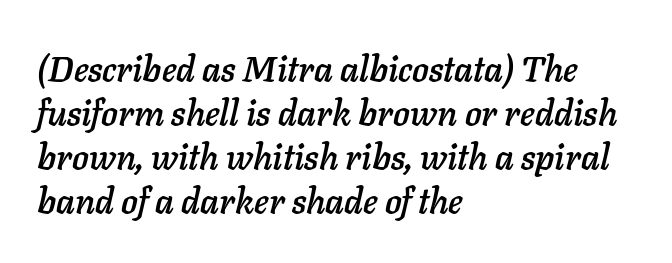
{"italic": "yes", "lean": "right", "slant_degrees": 11, "width": "normal", "stroke_contrast": "low", "x_height": "medium", "monospaced": "no", "underline": "no", "align": "left", "line_spacing": "normal", "line_spacing_ratio": 1.26, "letter_spacing": "normal", "letter_spacing_em": 0.0, "glyph_px": 35}
